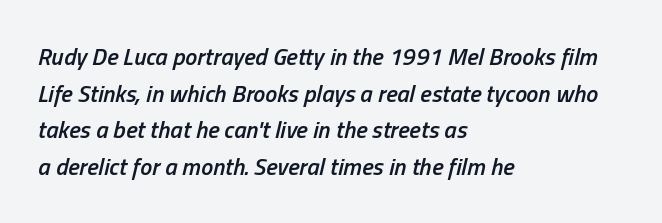
Students, this is semibold: more ink than regular, less than bold. The rendering keeps characters at their native spacing. This is oblique type, the kind used for emphasis or titles. Notice how the passage keeps a crisp vertical edge on the left only. The glyphs are unaccompanied by any horizontal stroke below them.
